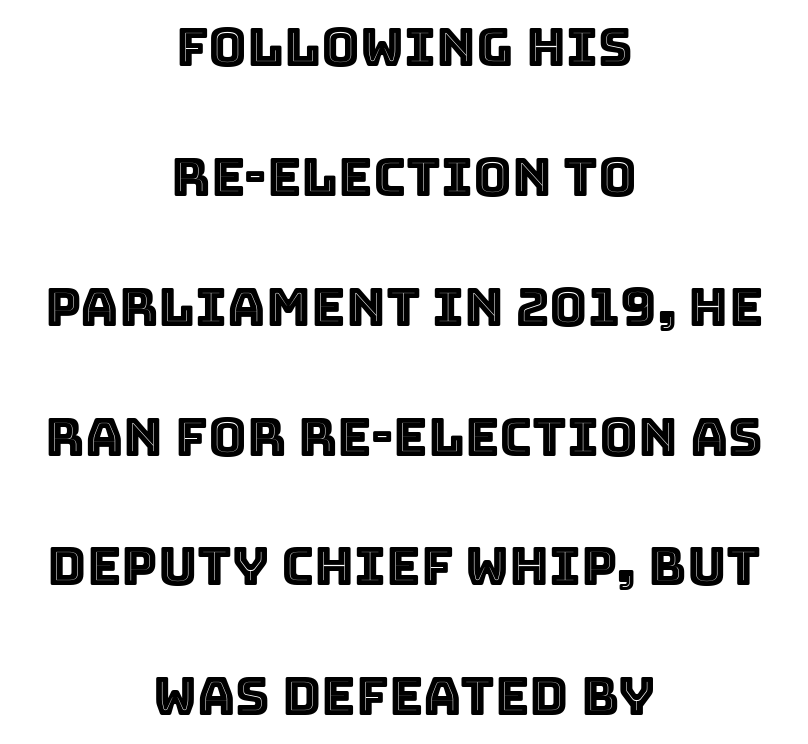
Quick note: interline space is abundant. Compared with a flush-left layout, this one balances lines on the center instead. The glyphs are unaccompanied by any horizontal stroke below them. Posture: upright roman. Characters follow at the spacing the type designer built in.
